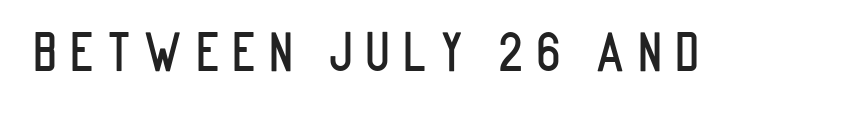
The passage shown is not underscored anywhere. Think of a printed novel: that variable character pitch is what you see here. The axis of the letterforms is exactly vertical. The typeface chosen for these lines omits serifs. Here the glyphs are tracked loosely, breaking word shapes into spaced letters.
